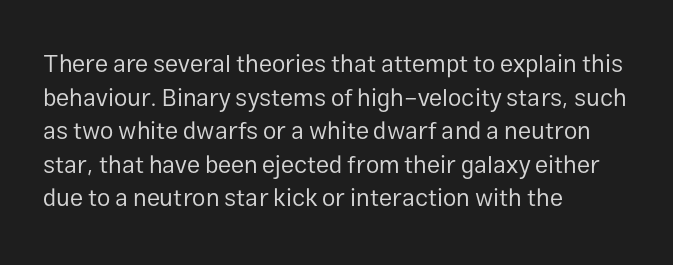
The image shows 24 px text type, upright; set left-aligned, normal line spacing (1.4x), normal letter spacing, not underlined.
